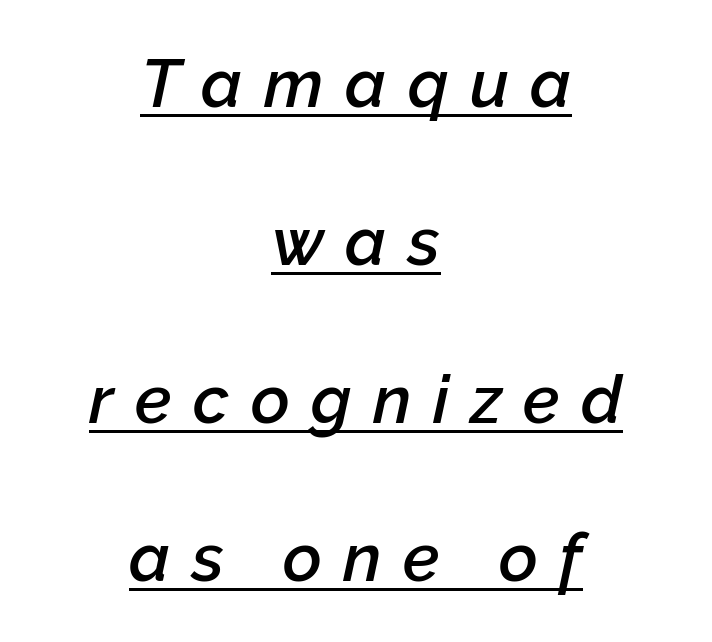
{"italic": "yes", "lean": "right", "slant_degrees": 12, "bold": "semi", "weight": "semibold", "width": "normal", "stroke_contrast": "low", "x_height": "medium", "monospaced": "no", "underline": "yes", "align": "center", "line_spacing": "loose", "line_spacing_ratio": 2.36, "letter_spacing": "wide", "letter_spacing_em": 0.32, "glyph_px": 67}
